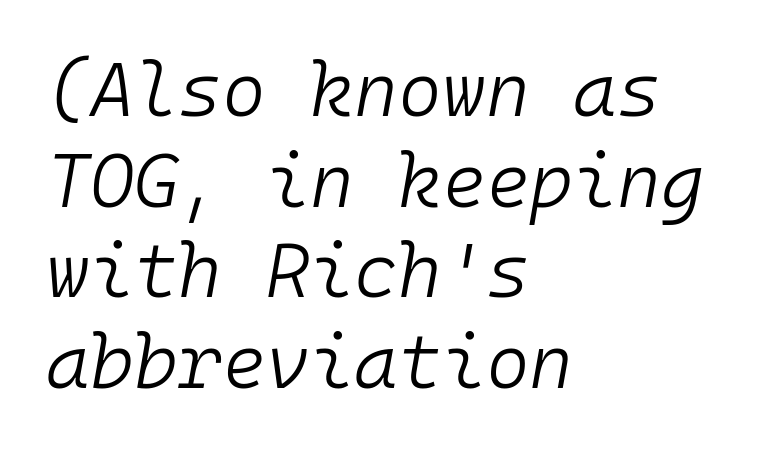
{"italic": "yes", "lean": "right", "slant_degrees": 10, "bold": "no", "weight": "light", "width": "normal", "stroke_contrast": "low", "x_height": "medium", "monospaced": "yes", "underline": "no", "align": "left", "line_spacing_ratio": 1.21, "letter_spacing": "normal", "letter_spacing_em": 0.0, "glyph_px": 75}
